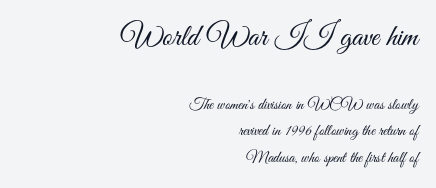
Q: Is the text bold? A: No.
Q: Is the text italic (slanted)? A: Yes.
Q: Is the typeface a serif or a sans-serif typeface? A: Sans-serif.
Q: Is the text underlined? A: No.
Q: How is the paragraph aligned? A: Right-aligned.
Q: Is the spacing between letters normal or unusually wide? A: Normal.
Q: Is the spacing between lines tight, normal or loose? A: Normal.
Q: Which block of text is set in a larger size, the first (top) or the second (bottom)? A: The first (top) one.
Q: Width (condensed, normal, or wide)? A: Condensed.
Q: Stroke contrast? A: Medium.
Q: x-height? A: Small.
Q: Monospaced? A: No.
